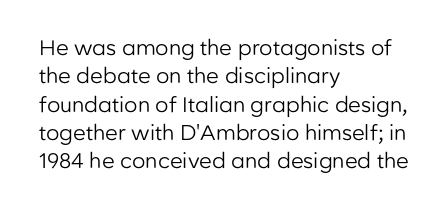
The image shows 21 px text type, upright; set left-aligned, normal line spacing (1.35x), normal letter spacing, not underlined.
